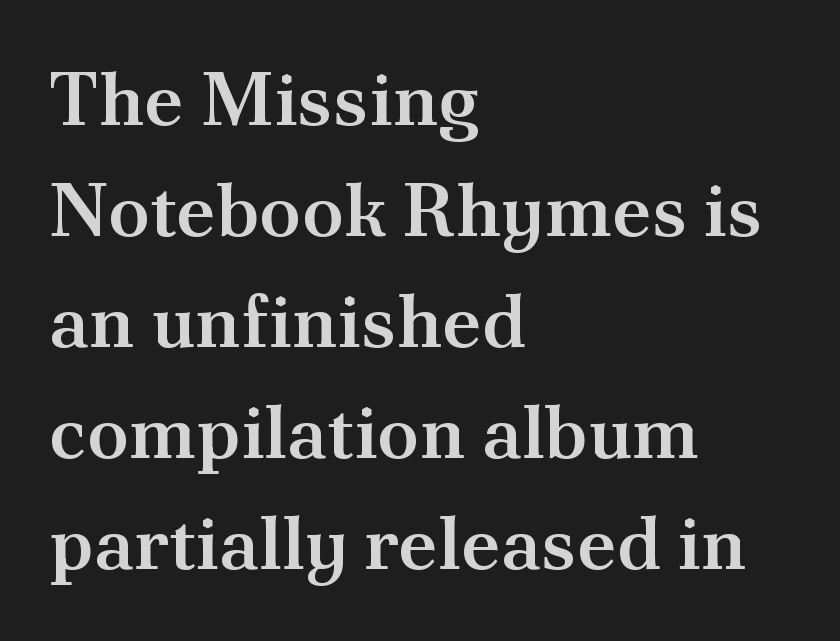
{"serif": "yes", "italic": "no", "bold": "semi", "weight": "semibold", "width": "normal", "stroke_contrast": "medium", "x_height": "small", "monospaced": "no", "underline": "no", "align": "left", "line_spacing": "normal", "line_spacing_ratio": 1.46, "letter_spacing": "normal", "letter_spacing_em": 0.0, "glyph_px": 76}
